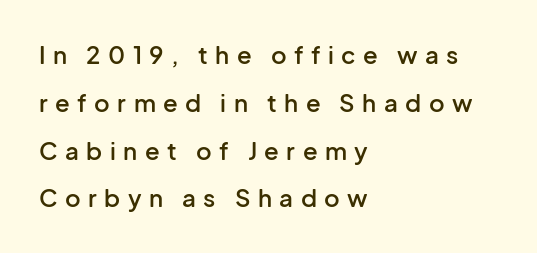
The image shows 24 px text type, upright; set left-aligned, loose line spacing (1.99x), unusually wide letter spacing (+0.31 em), not underlined.
